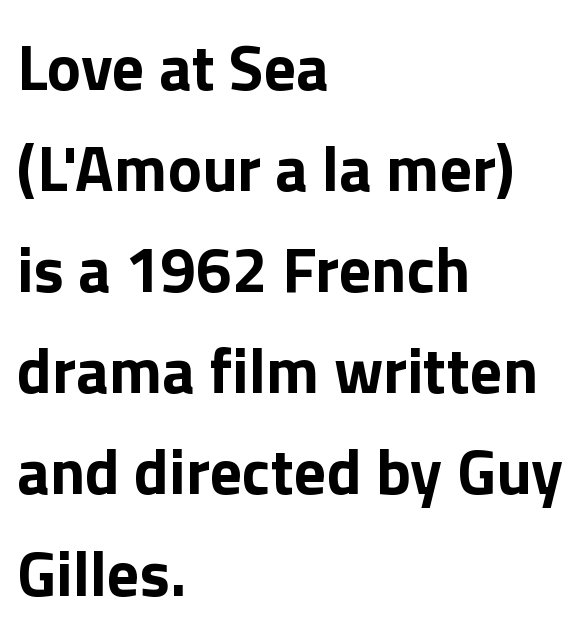
{"serif": "no", "italic": "no", "bold": "yes", "weight": "bold", "width": "normal", "x_height": "medium", "monospaced": "no", "underline": "no", "align": "left", "line_spacing": "normal", "line_spacing_ratio": 1.58, "letter_spacing": "normal", "letter_spacing_em": 0.0, "glyph_px": 64}
